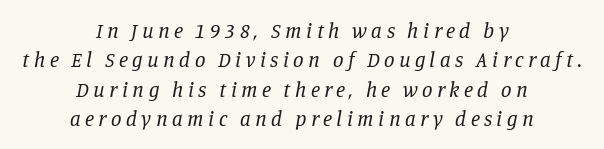
Q: Is the text bold? A: No.
Q: Is the text italic (slanted)? A: Yes, it leans right by about 11 degrees.
Q: Is the text underlined? A: No.
Q: How is the paragraph aligned? A: Centered.
Q: Is the spacing between letters normal or unusually wide? A: Unusually wide.
Q: Is the spacing between lines tight, normal or loose? A: Normal.
